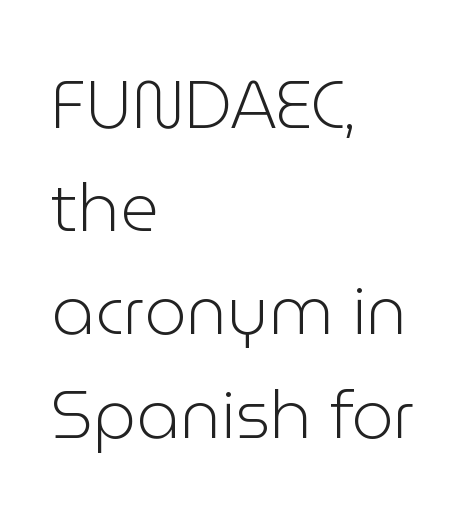
Q: Is the text bold? A: No.
Q: Is the text italic (slanted)? A: No, it is upright.
Q: Is the typeface a serif or a sans-serif typeface? A: Sans-serif.
Q: Is the text underlined? A: No.
Q: How is the paragraph aligned? A: Left-aligned.
Q: Is the spacing between letters normal or unusually wide? A: Normal.
Q: Is the spacing between lines tight, normal or loose? A: Normal.
Q: Width (condensed, normal, or wide)? A: Normal.
Q: Stroke contrast? A: Low.
Q: x-height? A: Medium.
Q: Monospaced? A: No.
